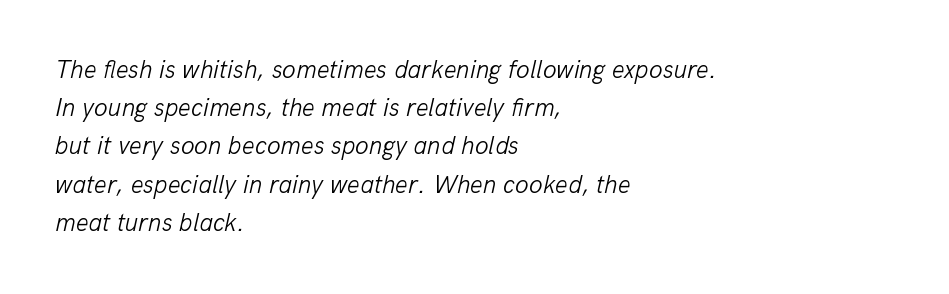
Beneath every word, the page is bare. The letters sit at their default tracking, neither squeezed nor spread. Rows of type keep a routine distance in the vertical direction. Compared with ordinary roman type, these characters are visibly tilted.
